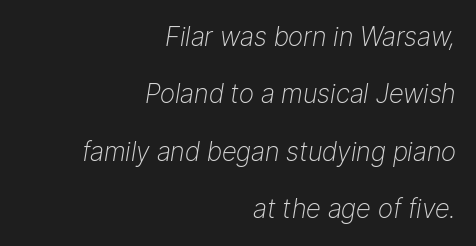
The rag falls on the left side of this text block. Airy leading. The rendering keeps characters at their native spacing. Nothing heavy about these letters — not bold at all. The glyphs look as if they've been sheared to an angle. Each row of text sits above clean, open space.
